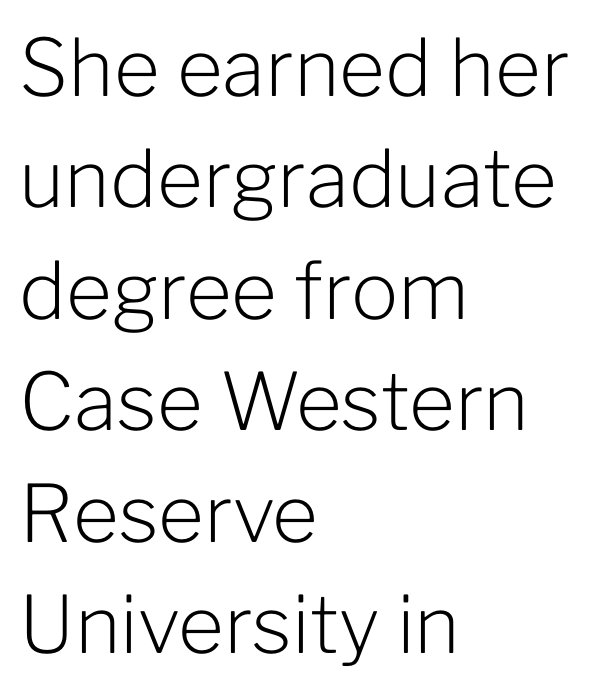
Q: Is the text bold? A: No.
Q: Is the text italic (slanted)? A: No, it is upright.
Q: Is the typeface a serif or a sans-serif typeface? A: Sans-serif.
Q: Is the text underlined? A: No.
Q: How is the paragraph aligned? A: Left-aligned.
Q: Is the spacing between letters normal or unusually wide? A: Normal.
Q: Is the spacing between lines tight, normal or loose? A: Normal.
Q: Width (condensed, normal, or wide)? A: Normal.
Q: Stroke contrast? A: Low.
Q: x-height? A: Medium.
Q: Monospaced? A: No.
